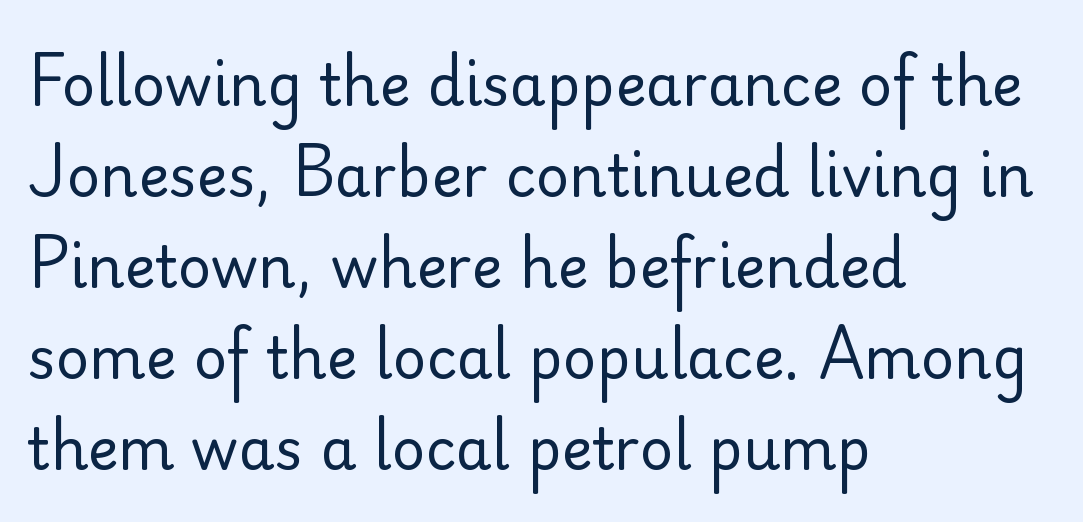
Just letters on the line, the space beneath them empty. All the whitespace from short lines collects on the right. Is the stroke heavy? The answer is a plain regular-or-lighter. The text was rendered using a sans face with plain stroke endings. The passage shown has conventional tracking throughout. Every stem runs plumb, perpendicular to the baseline.
